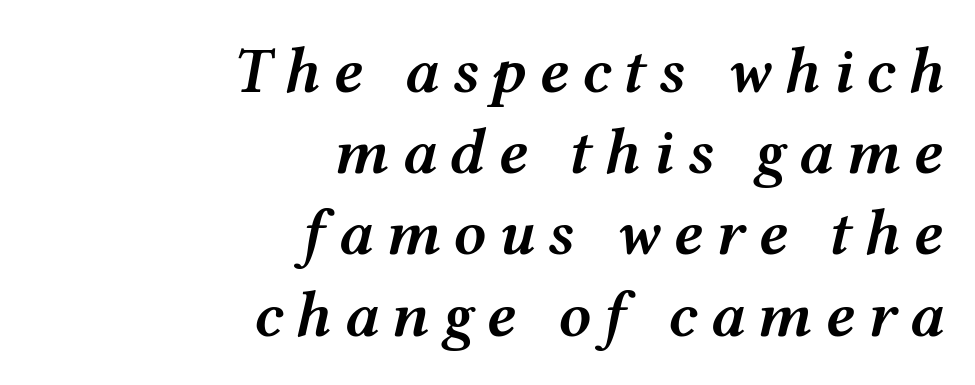
{"italic": "yes", "lean": "right", "slant_degrees": 12, "bold": "semi", "weight": "semibold", "width": "wide", "stroke_contrast": "medium", "x_height": "medium", "monospaced": "no", "underline": "no", "align": "right", "line_spacing": "normal", "line_spacing_ratio": 1.25, "glyph_px": 65}
